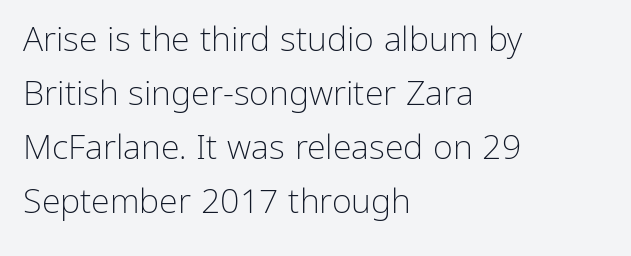
The image shows 34 px light sans-serif type, upright; set left-aligned, normal line spacing (1.59x), normal letter spacing, not underlined; low stroke contrast and a medium x-height.
